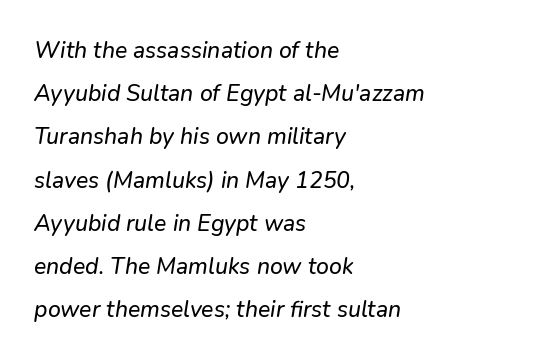
Decoration check: the copy has no underline. The face used here has a pronounced slope to its letters. Students, note that the glyphs here touch the page at normal intervals. Reading down the block, your eye returns to a fixed left position each line.
